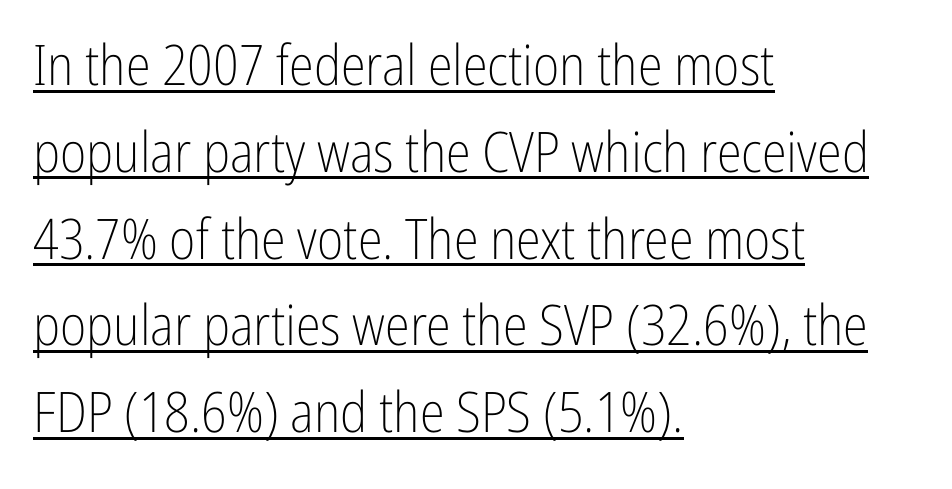
Q: Is the text bold? A: No.
Q: Is the text italic (slanted)? A: No, it is upright.
Q: Is the typeface a serif or a sans-serif typeface? A: Sans-serif.
Q: Is the text underlined? A: Yes.
Q: How is the paragraph aligned? A: Left-aligned.
Q: Is the spacing between letters normal or unusually wide? A: Normal.
Q: Is the spacing between lines tight, normal or loose? A: Normal.
Q: Width (condensed, normal, or wide)? A: Condensed.
Q: Stroke contrast? A: Low.
Q: x-height? A: Medium.
Q: Monospaced? A: No.
